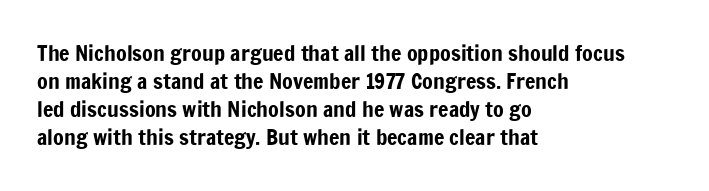
The image shows 22 px text type, upright; set left-aligned, normal line spacing (1.28x), normal letter spacing, not underlined.
